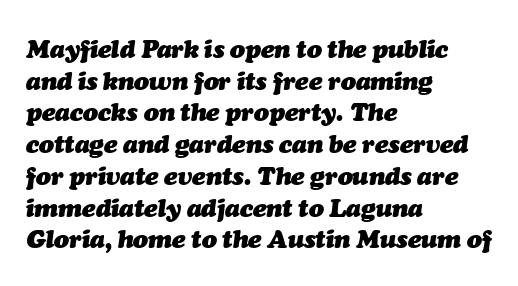
{"italic": "yes", "lean": "right", "slant_degrees": 7, "bold": "yes", "underline": "no", "align": "left", "line_spacing": "normal", "line_spacing_ratio": 1.27, "letter_spacing": "normal", "letter_spacing_em": 0.0, "glyph_px": 25}
